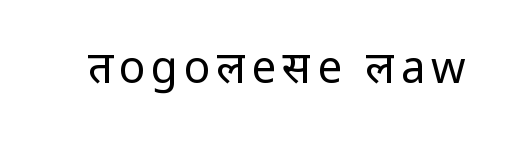
Q: Is the text bold? A: No.
Q: Is the text italic (slanted)? A: No, it is upright.
Q: Is the typeface a serif or a sans-serif typeface? A: Sans-serif.
Q: Is the text underlined? A: No.
Q: Width (condensed, normal, or wide)? A: Normal.
Q: Stroke contrast? A: Low.
Q: x-height? A: Medium.
Q: Monospaced? A: No.
